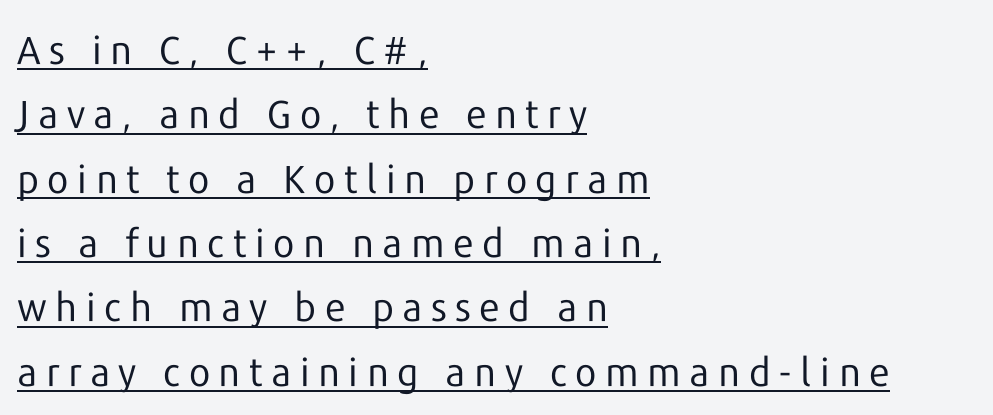
The designer went with a sans here, leaving each stem footless. Caption: multi-line text, flush left, ragged right. These lines were composed using upright roman letters. Weight: regular or lighter. This sample uses expanded letter spacing, leaving extra air between glyphs.
